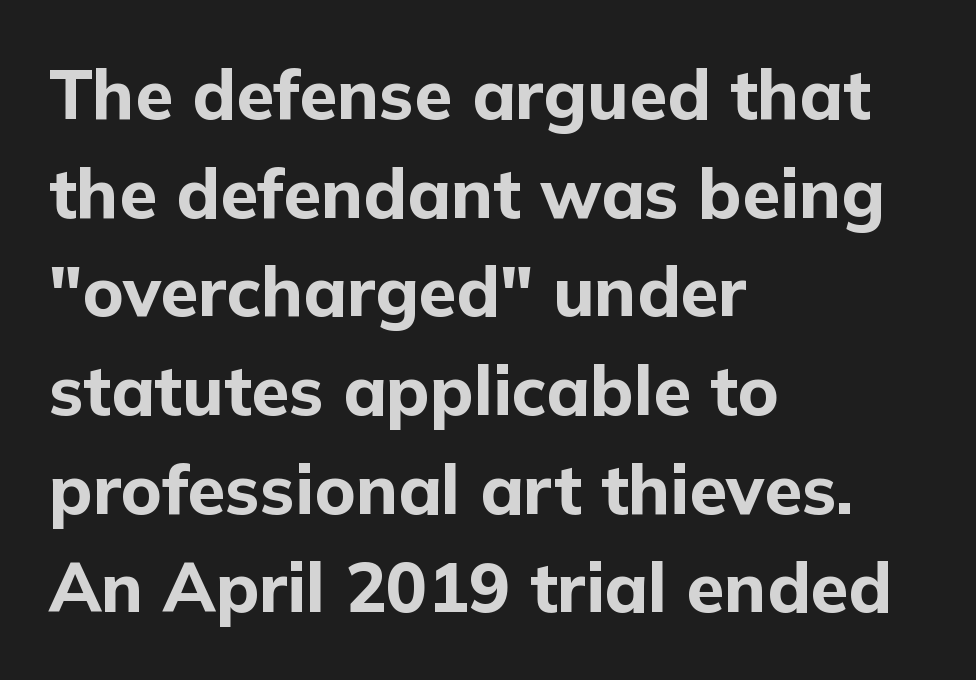
Set as a true bold cut, around the 700 mark. Summary of vertical rhythm: regular, with standard interline spacing. Unmarked baselines from the first word to the last. The text was rendered using a sans face with plain stroke endings. Compared with a centered layout, this one pins lines to the left instead. Quick note: not italic, upright.
